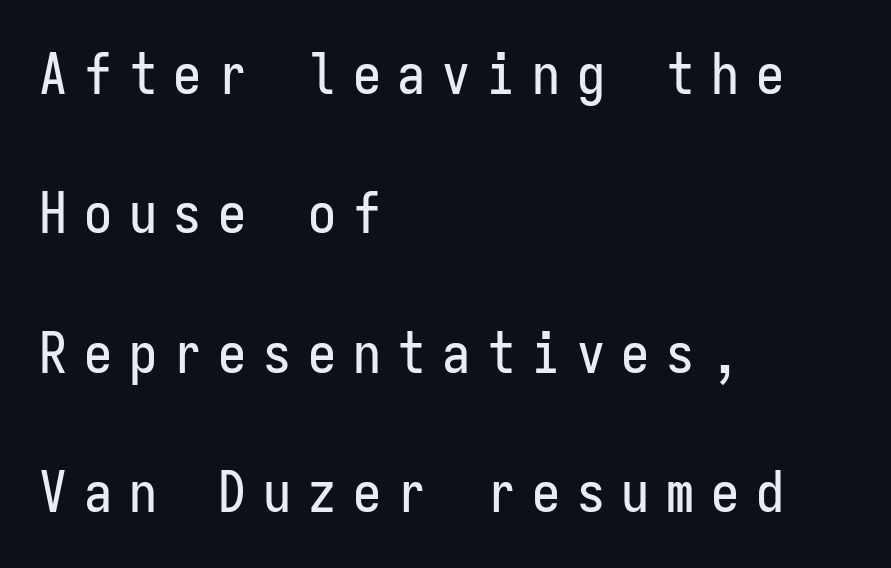
You could only call the tracking loose — the letters float apart. Font category for this specimen: sans-serif. Reading down the block, your eye returns to a fixed left position each line. This sample has the even, mechanical cadence of fixed-width lettering. Widely set lines give the paragraph a tall, airy silhouette. It's the straight-up-and-down kind of type.
